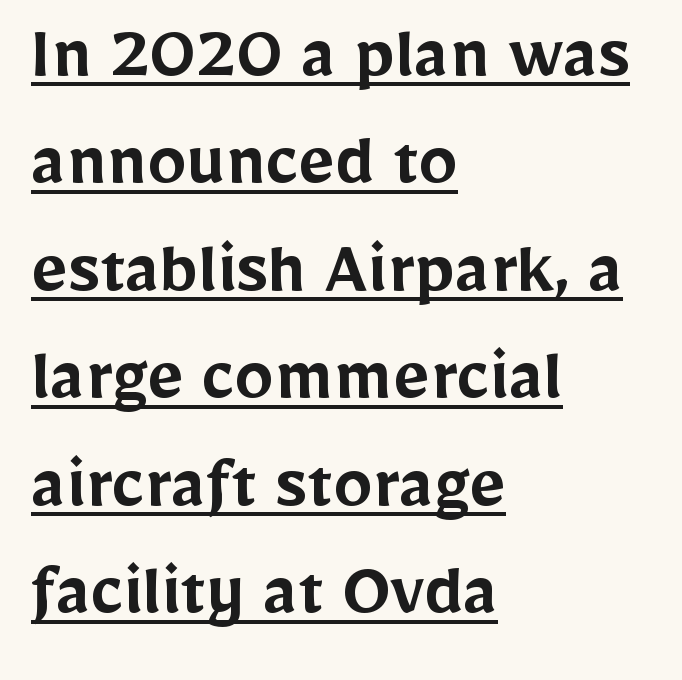
The image shows 79 px semibold sans-serif type, upright; set left-aligned, normal line spacing (1.36x), normal letter spacing, underlined; low stroke contrast and a medium x-height.
